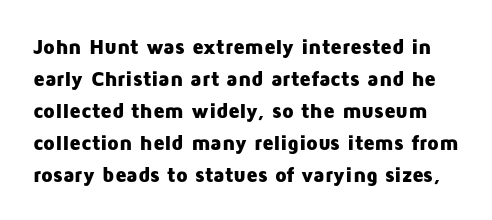
{"italic": "no", "bold": "yes", "underline": "no", "line_spacing": "normal", "line_spacing_ratio": 1.52, "letter_spacing": "normal", "letter_spacing_em": 0.0, "glyph_px": 21}
